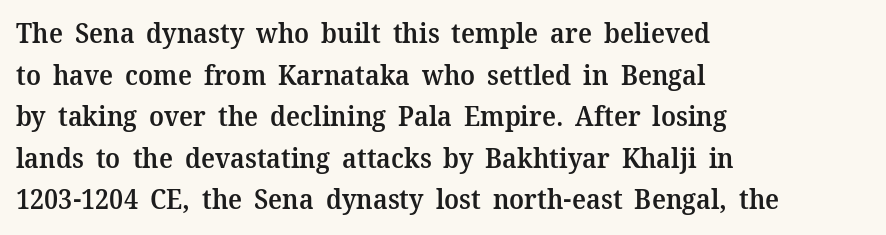
Q: Is the text bold? A: Semi-bold.
Q: Is the text italic (slanted)? A: No, it is upright.
Q: Is the text underlined? A: No.
Q: How is the paragraph aligned? A: Left-aligned.
Q: Is the spacing between letters normal or unusually wide? A: Normal.
Q: Is the spacing between lines tight, normal or loose? A: Normal.
